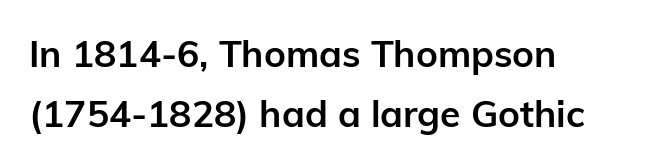
Q: Is the text bold? A: Yes.
Q: Is the text italic (slanted)? A: No, it is upright.
Q: Is the typeface a serif or a sans-serif typeface? A: Sans-serif.
Q: Is the text underlined? A: No.
Q: How is the paragraph aligned? A: Left-aligned.
Q: Is the spacing between letters normal or unusually wide? A: Normal.
Q: Is the spacing between lines tight, normal or loose? A: Normal.
Q: Width (condensed, normal, or wide)? A: Normal.
Q: Stroke contrast? A: Low.
Q: x-height? A: Medium.
Q: Monospaced? A: No.
